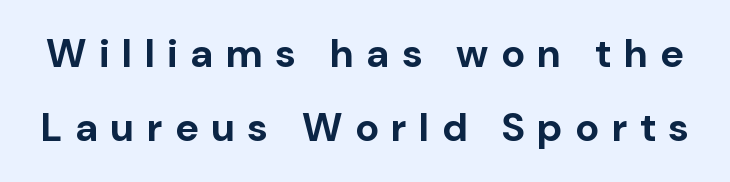
{"serif": "no", "italic": "no", "bold": "yes", "weight": "bold", "width": "normal", "stroke_contrast": "low", "x_height": "medium", "monospaced": "no", "underline": "no", "line_spacing_ratio": 1.86, "letter_spacing": "wide", "letter_spacing_em": 0.31, "glyph_px": 40}
